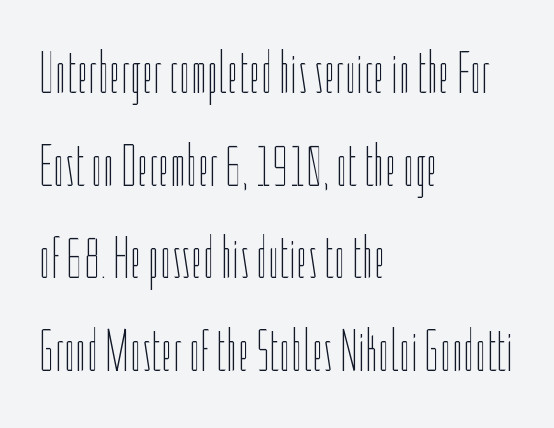
Q: Is the text bold? A: No.
Q: Is the text italic (slanted)? A: No, it is upright.
Q: Is the text underlined? A: No.
Q: How is the paragraph aligned? A: Left-aligned.
Q: Is the spacing between letters normal or unusually wide? A: Normal.
Q: Is the spacing between lines tight, normal or loose? A: Normal.
Q: Width (condensed, normal, or wide)? A: Condensed.
Q: Stroke contrast? A: Low.
Q: x-height? A: Medium.
Q: Monospaced? A: No.
